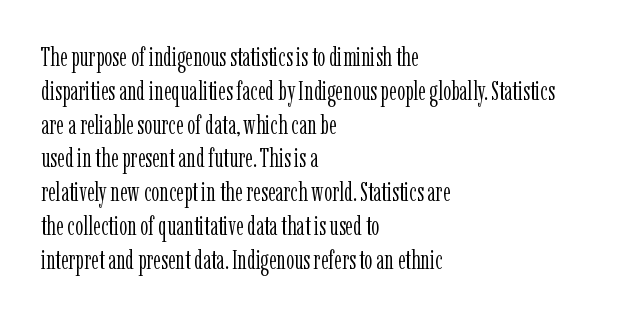
Descenders are the only things crossing below the line. Vertical strokes here are truly vertical. Compared with typical paragraphs, the rows here are spaced about the same. The setting favours the left margin, as ordinary paragraphs usually do.
